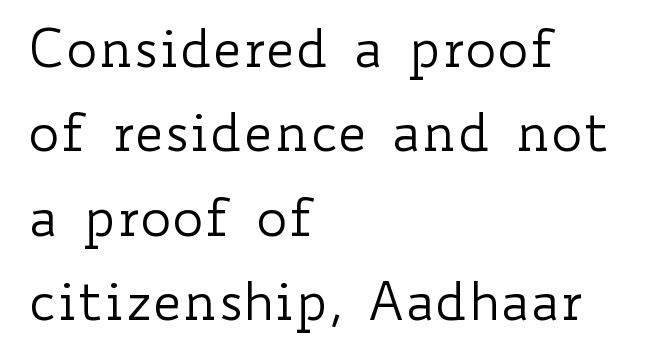
Q: Is the text bold? A: No.
Q: Is the text italic (slanted)? A: No, it is upright.
Q: Is the text underlined? A: No.
Q: How is the paragraph aligned? A: Left-aligned.
Q: Is the spacing between letters normal or unusually wide? A: Normal.
Q: Is the spacing between lines tight, normal or loose? A: Normal.
Q: Width (condensed, normal, or wide)? A: Wide.
Q: Stroke contrast? A: Low.
Q: x-height? A: Small.
Q: Monospaced? A: No.
